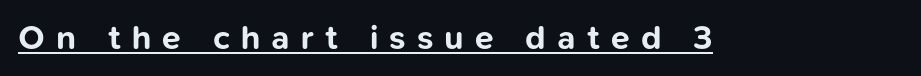
Summary of weight: heavy, a full bold. Check the space under the baseline: a stroke is drawn there. Between one letter and the next there's a generous, obvious gap. The type family on display is of the sans-serif kind.
